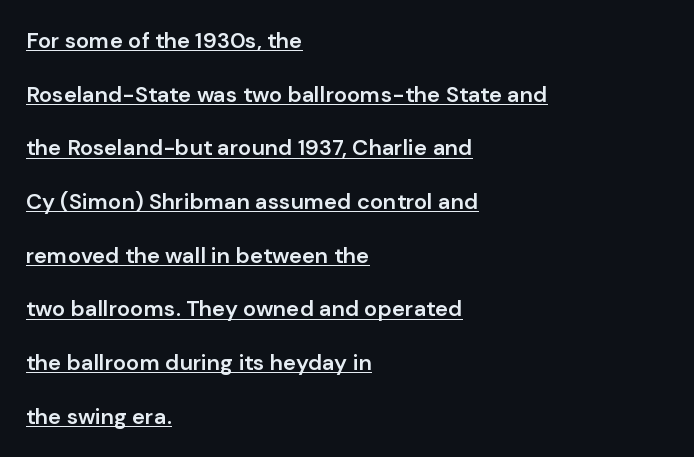
The image shows 22 px text type, upright; set left-aligned, loose line spacing (2.44x), normal letter spacing, underlined.
